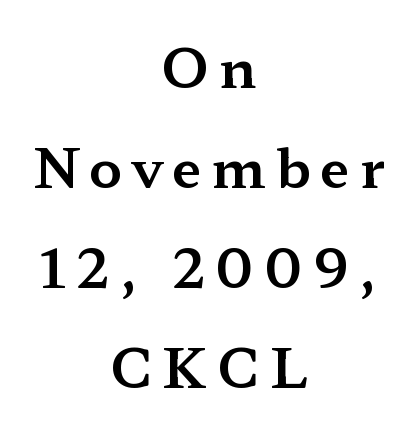
The image shows 54 px wide serif type, upright; set centered, line spacing 1.85x, not underlined; medium stroke contrast and a medium x-height.
